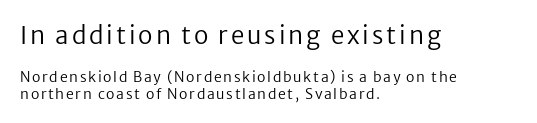
{"italic": "no", "bold": "no", "underline": "no", "align": "left", "line_spacing_ratio": 1.2, "larger_block": "first", "size_ratio": 1.71, "glyph_px": 24}
